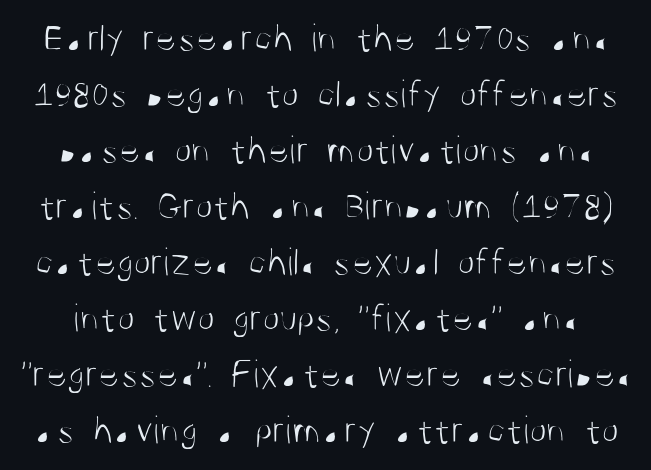
The image shows 40 px light, condensed sans-serif type, upright; set normal line spacing (1.4x), normal letter spacing, not underlined; medium stroke contrast and a large x-height.
